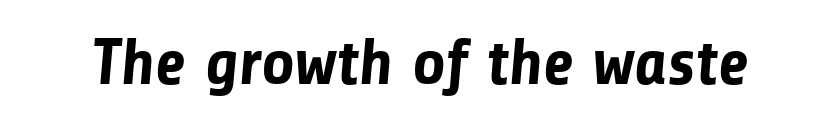
Nothing sits at the stroke ends, so this counts as sans-serif. Typesetter's note: full bold, strokes at maximum text heaviness. The letters sit at their default tracking, neither squeezed nor spread. Character widths vary here, with narrow letters taking less room than wide ones. Has an underline been added? It has not.
